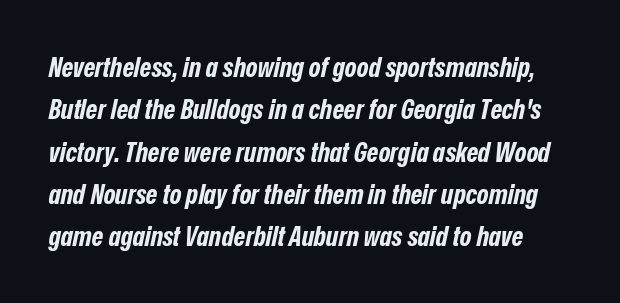
Q: Is the text bold? A: Yes.
Q: Is the text italic (slanted)? A: Yes, it leans right by about 12 degrees.
Q: Is the text underlined? A: No.
Q: Is the spacing between letters normal or unusually wide? A: Normal.
Q: Is the spacing between lines tight, normal or loose? A: Normal.
Q: Width (condensed, normal, or wide)? A: Condensed.
Q: Stroke contrast? A: Low.
Q: x-height? A: Medium.
Q: Monospaced? A: No.
